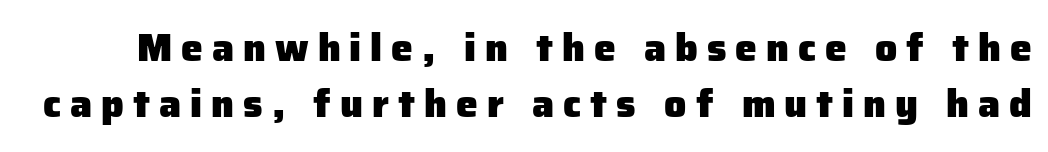
Q: Is the text bold? A: Yes.
Q: Is the text italic (slanted)? A: No, it is upright.
Q: Is the typeface a serif or a sans-serif typeface? A: Sans-serif.
Q: Is the text underlined? A: No.
Q: Is the spacing between letters normal or unusually wide? A: Unusually wide.
Q: Is the spacing between lines tight, normal or loose? A: Normal.
Q: Width (condensed, normal, or wide)? A: Normal.
Q: Stroke contrast? A: Low.
Q: x-height? A: Medium.
Q: Monospaced? A: No.
